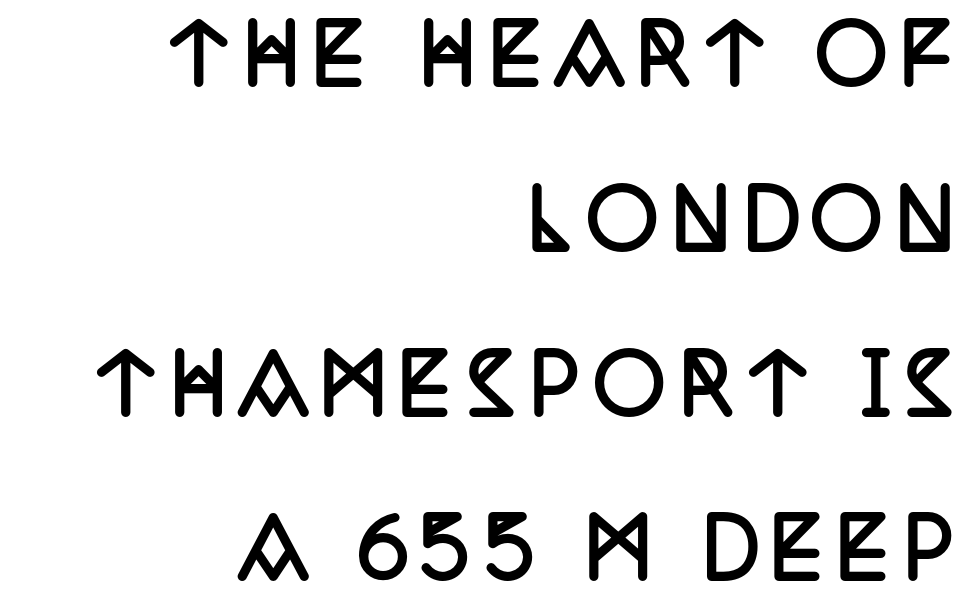
The space between consecutive lines is lavish. The face used here is proportionally spaced, like ordinary book or web type. Horizontal alignment here is rightward, an uncommon choice for prose. Note: serifs present on the glyphs.
